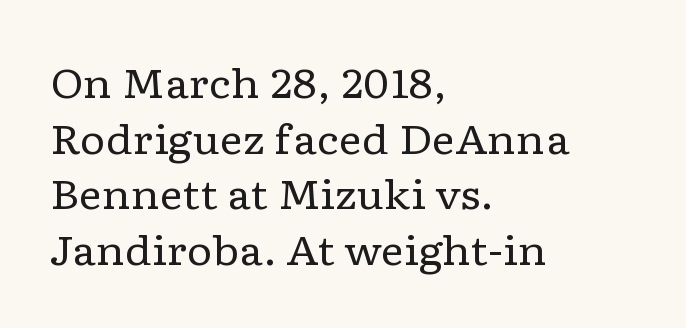
{"serif": "yes", "italic": "no", "bold": "no", "weight": "regular", "width": "wide", "stroke_contrast": "low", "x_height": "medium", "monospaced": "no", "underline": "no", "align": "left", "line_spacing": "normal", "line_spacing_ratio": 1.39, "letter_spacing": "normal", "letter_spacing_em": 0.0, "glyph_px": 40}
